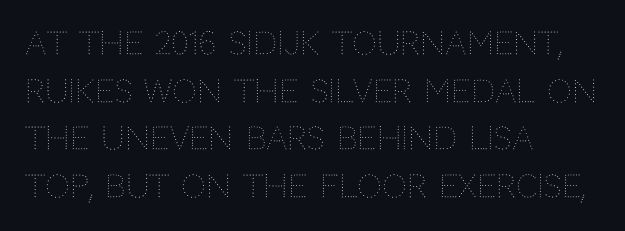
{"italic": "no", "bold": "no", "weight": "thin", "width": "normal", "stroke_contrast": "medium", "x_height": "large", "monospaced": "no", "underline": "no", "align": "left", "line_spacing": "normal", "line_spacing_ratio": 1.54, "letter_spacing": "normal", "letter_spacing_em": 0.0, "glyph_px": 31}
